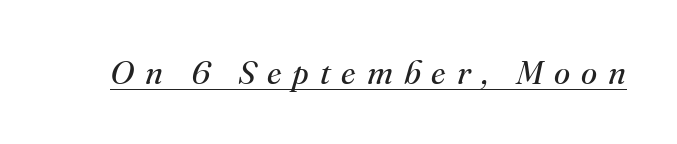
The image shows 33 px regular-weight serif type, italic (leaning right); set unusually wide letter spacing (+0.33 em), underlined; medium stroke contrast and a small x-height.
